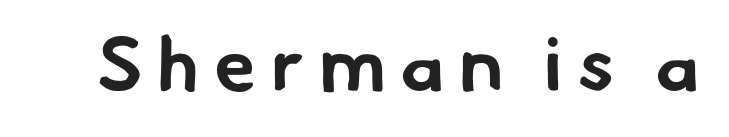
The image shows 76 px bold sans-serif type; set not underlined; low stroke contrast and a small x-height.
